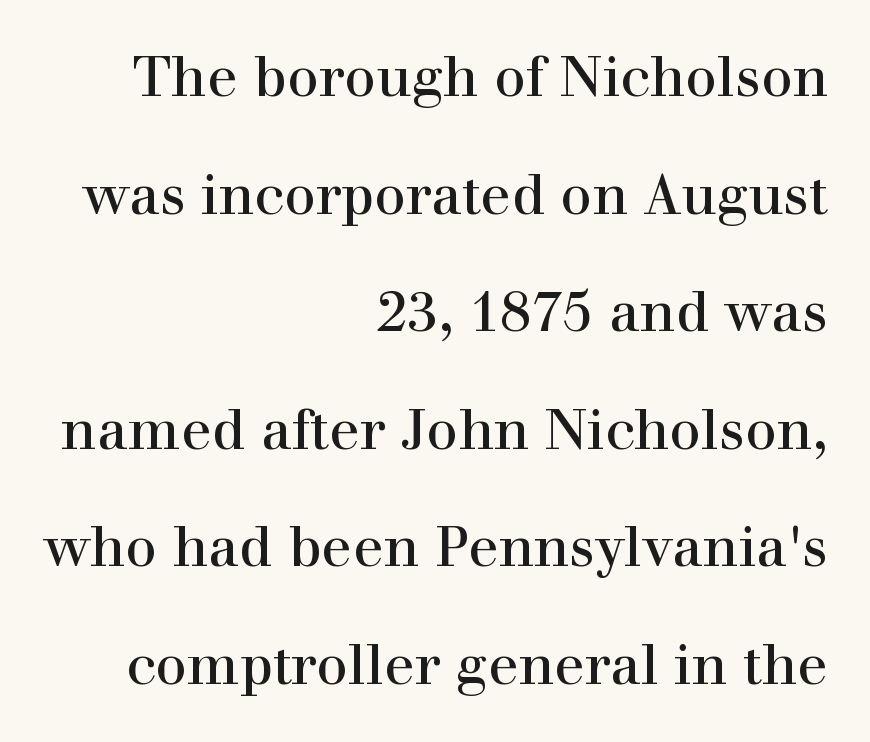
Upright lettering throughout. This sample has the flowing, uneven cadence of proportional lettering. The lines are quadded right. The font sits on the lighter half of the weight spectrum, regular included.
